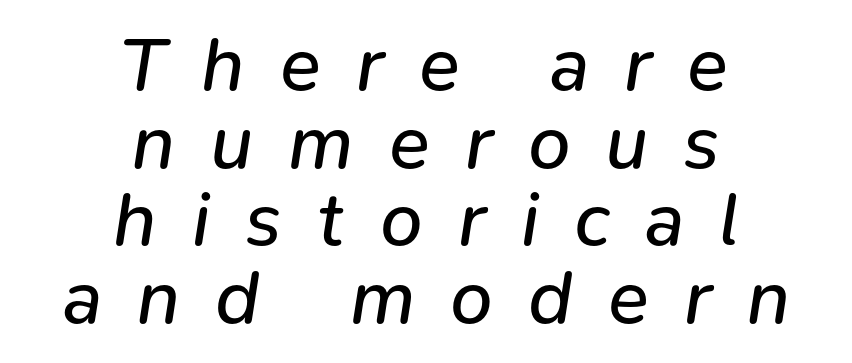
Q: Is the text bold? A: No.
Q: Is the text italic (slanted)? A: Yes, it leans right by about 9 degrees.
Q: Is the text underlined? A: No.
Q: How is the paragraph aligned? A: Centered.
Q: Is the spacing between letters normal or unusually wide? A: Unusually wide.
Q: Is the spacing between lines tight, normal or loose? A: Tight.
Q: Width (condensed, normal, or wide)? A: Normal.
Q: Stroke contrast? A: Low.
Q: x-height? A: Medium.
Q: Monospaced? A: No.
